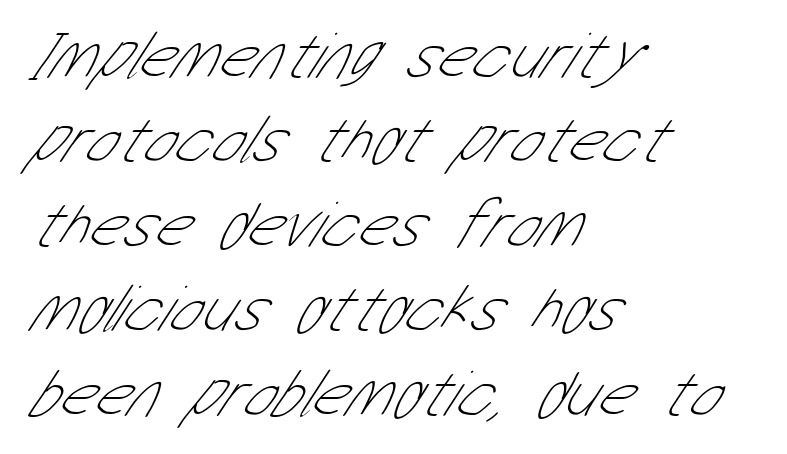
Q: Is the text bold? A: No.
Q: Is the typeface a serif or a sans-serif typeface? A: Sans-serif.
Q: Is the text underlined? A: No.
Q: How is the paragraph aligned? A: Left-aligned.
Q: Is the spacing between letters normal or unusually wide? A: Normal.
Q: Is the spacing between lines tight, normal or loose? A: Normal.
Q: Width (condensed, normal, or wide)? A: Condensed.
Q: Stroke contrast? A: Low.
Q: x-height? A: Medium.
Q: Monospaced? A: No.
